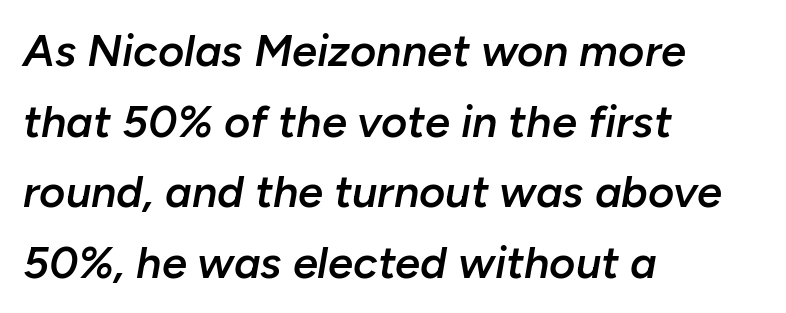
The leading is moderate, giving the passage an even texture. An italicized treatment has been applied to the whole sample. In terms of letterspacing, this is plain default setting. Lines of text with bare space underneath.
